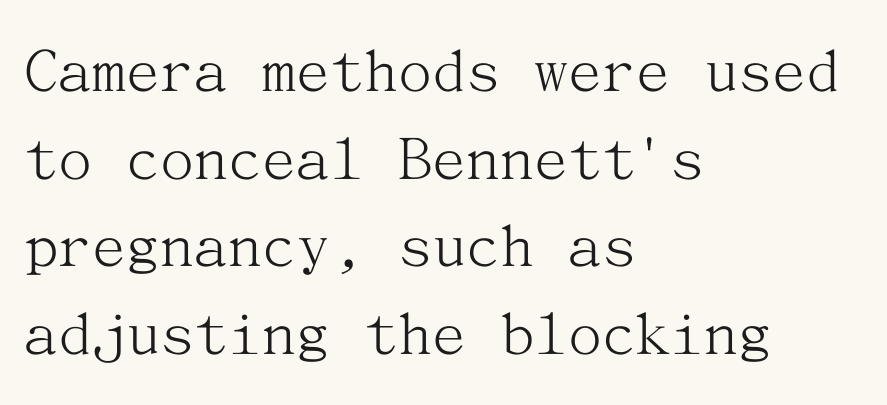
The image shows 68 px light serif type, upright; set left-aligned, normal line spacing (1.29x), normal letter spacing, not underlined; medium stroke contrast and a medium x-height.
